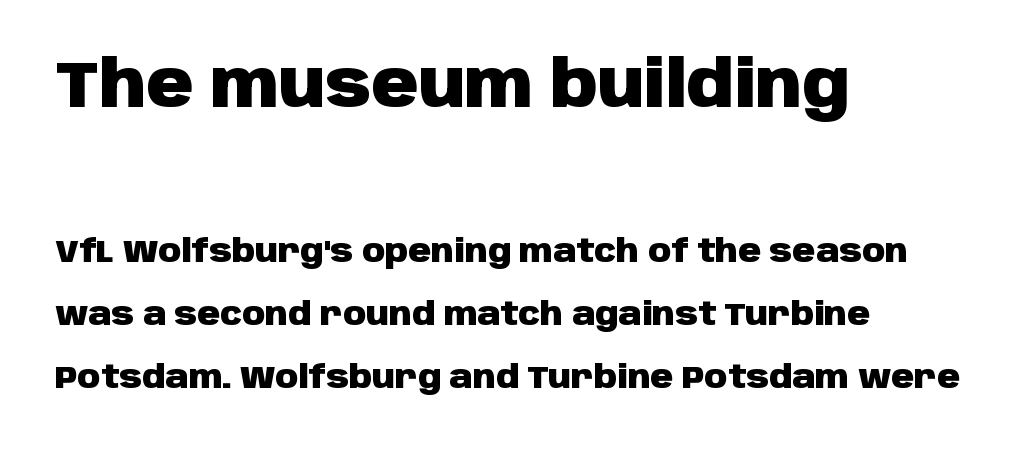
The image shows 65 px heavy sans-serif type, upright; set left-aligned, loose line spacing (1.98x), normal letter spacing, not underlined; the first (top) block is 2.03x larger; low stroke contrast and a large x-height.
